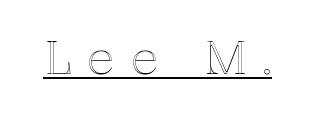
{"italic": "no", "width": "normal", "x_height": "medium", "monospaced": "no", "underline": "yes", "letter_spacing": "wide", "letter_spacing_em": 0.34, "glyph_px": 46}
